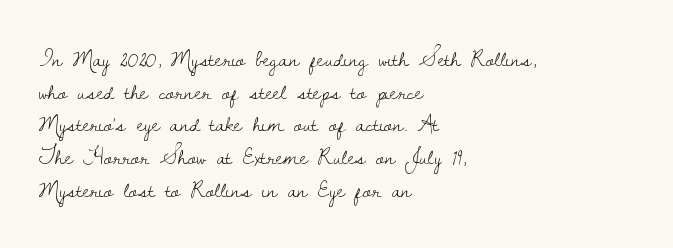
The image shows 24 px text type; set left-aligned, normal line spacing (1.36x), normal letter spacing, not underlined.
